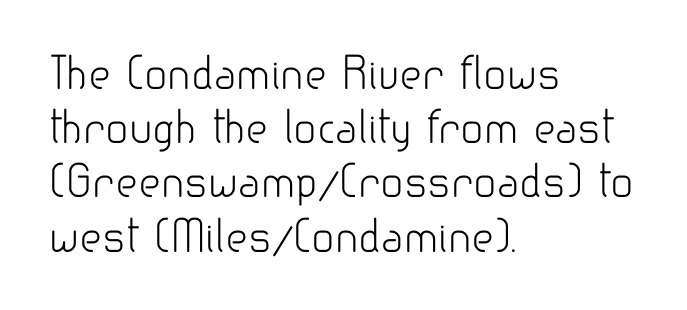
{"serif": "no", "italic": "no", "bold": "no", "weight": "light", "width": "normal", "stroke_contrast": "low", "x_height": "small", "monospaced": "no", "underline": "no", "align": "left", "line_spacing": "normal", "line_spacing_ratio": 1.26, "letter_spacing": "normal", "letter_spacing_em": 0.0, "glyph_px": 43}
